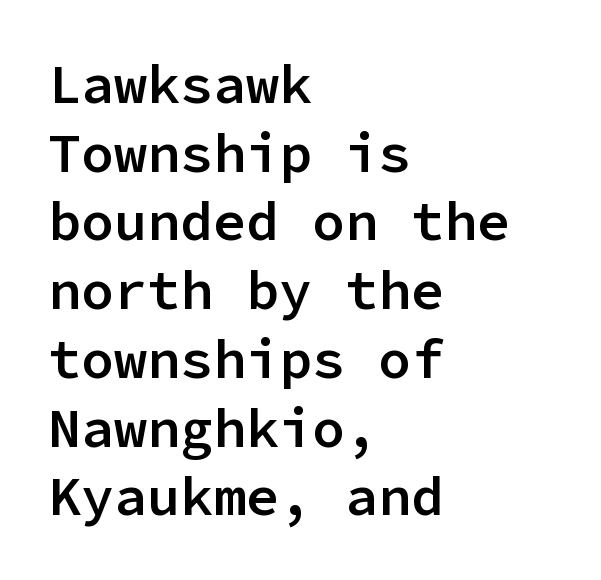
This rendering employs a face without finishing strokes, i.e., a sans-serif. Typesetter's note: demi weight, one step under bold. Caption: multi-line text, flush left, ragged right. Is the letter spacing exaggerated? No — it looks like the ordinary default. Any mark beneath the type? The region is blank.
